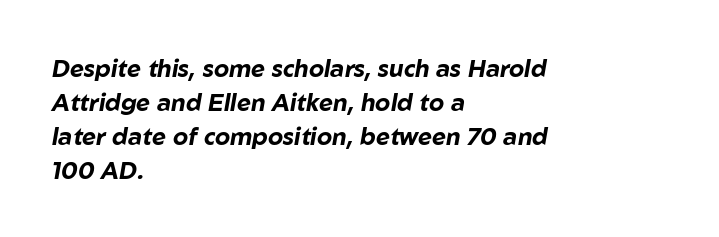
Q: Is the text bold? A: Yes.
Q: Is the text italic (slanted)? A: Yes, it leans right by about 10 degrees.
Q: Is the text underlined? A: No.
Q: How is the paragraph aligned? A: Left-aligned.
Q: Is the spacing between letters normal or unusually wide? A: Normal.
Q: Is the spacing between lines tight, normal or loose? A: Normal.
